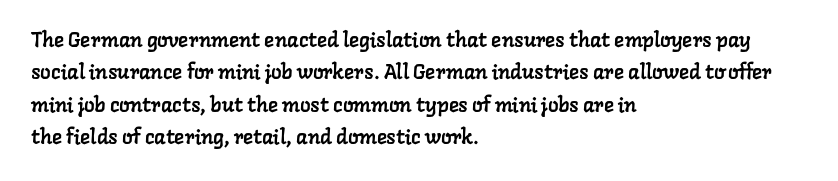
Q: Is the text underlined? A: No.
Q: How is the paragraph aligned? A: Left-aligned.
Q: Is the spacing between letters normal or unusually wide? A: Normal.
Q: Is the spacing between lines tight, normal or loose? A: Normal.
